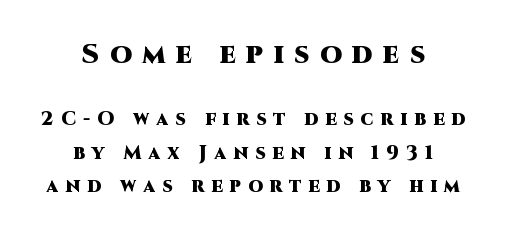
The image shows 28 px heavy sans-serif type, upright; set centered, line spacing 1.75x, unusually wide letter spacing (+0.37 em), not underlined; the first (top) block is 1.47x larger; high stroke contrast and a large x-height.
